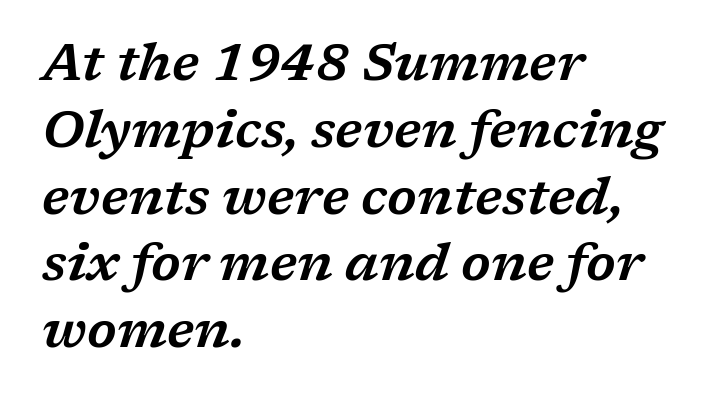
Caption: multi-line text, flush left, ragged right. Underlining? Definitely not there. The horizontal fit of the characters is conventional and even. Baseline-to-baseline distance is the conventional proportion of letter height. Unlike a clean sans, this face finishes its strokes with serifs. This is oblique type, the kind used for emphasis or titles.
